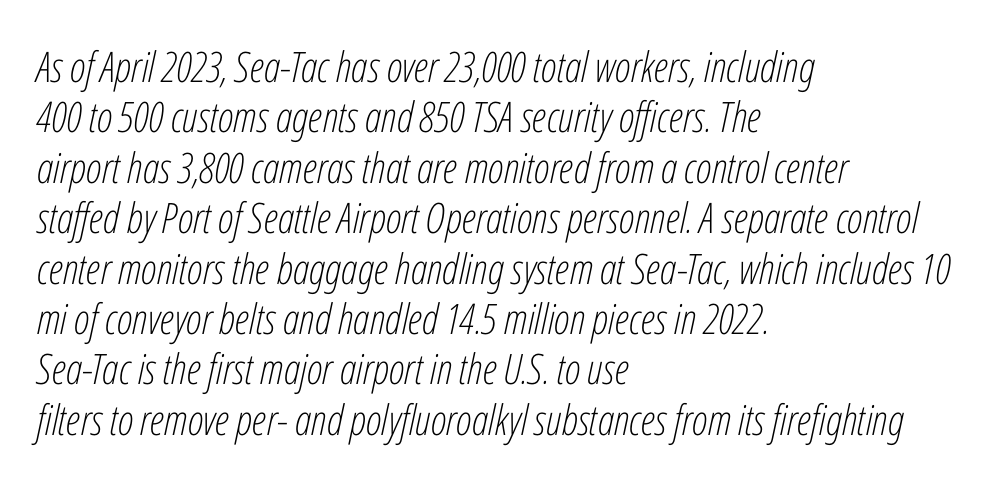
This sample has the flowing, uneven cadence of proportional lettering. Nothing heavy about these letters — not bold at all. Descenders are the only things crossing below the line. Characters are canted at an angle relative to the baseline's perpendicular.
